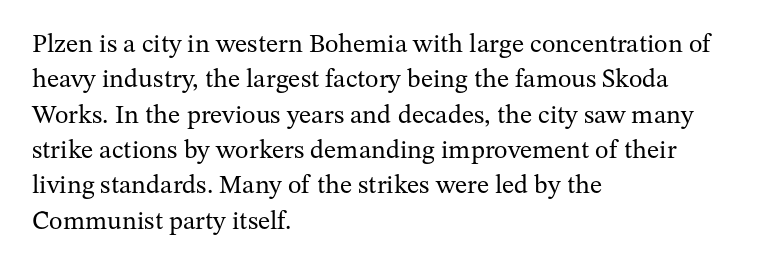
{"italic": "no", "bold": "no", "underline": "no", "align": "left", "line_spacing": "normal", "line_spacing_ratio": 1.36, "letter_spacing": "normal", "letter_spacing_em": 0.0, "glyph_px": 26}
